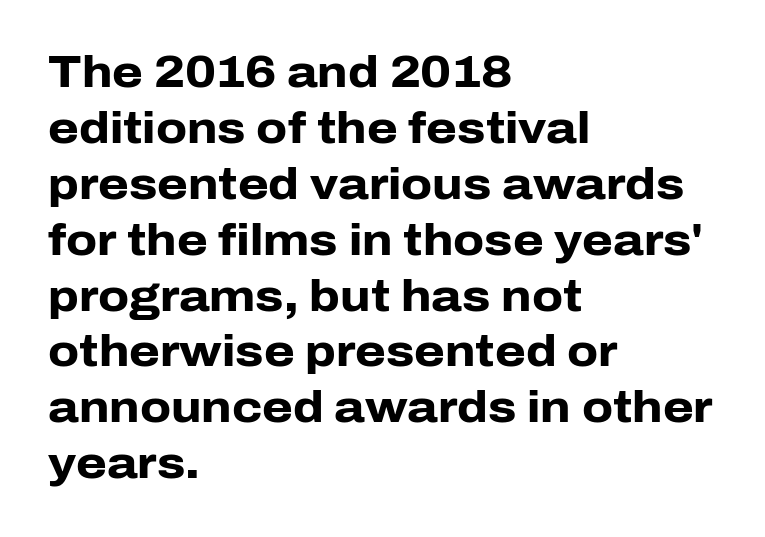
Q: Is the text bold? A: Yes.
Q: Is the text italic (slanted)? A: No, it is upright.
Q: Is the typeface a serif or a sans-serif typeface? A: Sans-serif.
Q: Is the text underlined? A: No.
Q: How is the paragraph aligned? A: Left-aligned.
Q: Is the spacing between letters normal or unusually wide? A: Normal.
Q: Is the spacing between lines tight, normal or loose? A: Normal.
Q: Width (condensed, normal, or wide)? A: Normal.
Q: Stroke contrast? A: Low.
Q: x-height? A: Medium.
Q: Monospaced? A: No.
